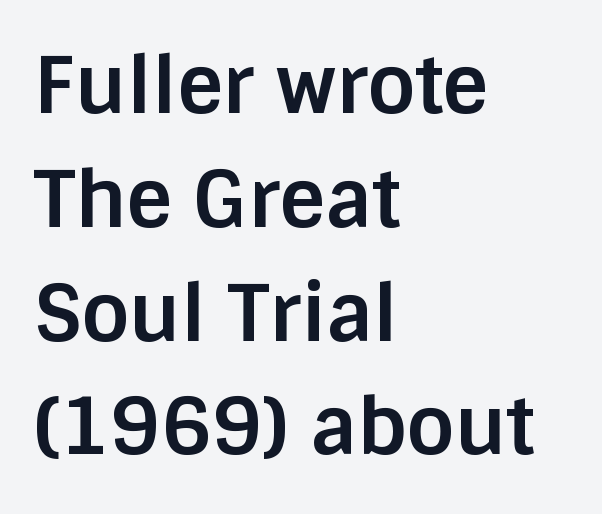
The image shows 79 px bold sans-serif type, upright; set left-aligned, normal line spacing (1.44x), normal letter spacing, not underlined; low stroke contrast and a large x-height.
